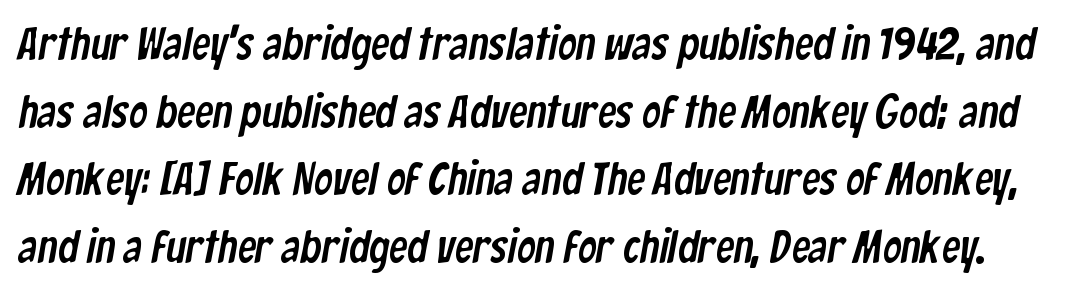
Q: Is the typeface a serif or a sans-serif typeface? A: Sans-serif.
Q: Is the text underlined? A: No.
Q: Is the spacing between letters normal or unusually wide? A: Normal.
Q: Is the spacing between lines tight, normal or loose? A: Normal.
Q: Width (condensed, normal, or wide)? A: Condensed.
Q: Stroke contrast? A: Low.
Q: x-height? A: Medium.
Q: Monospaced? A: No.
